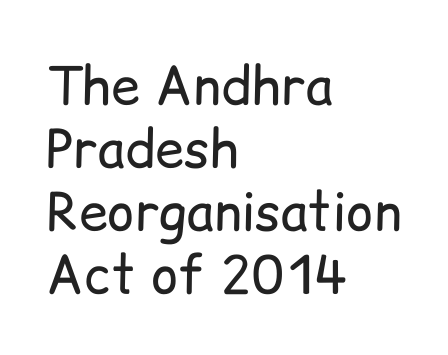
The string is rendered with underlining switched off. It's the straight-up-and-down kind of type. The letters advance in unequal steps, a hallmark of proportional type. Where is the straight margin? On the left. The passage shown is typeset with a sans-serif family. The tracking reads as untouched default to a designer's eye.
